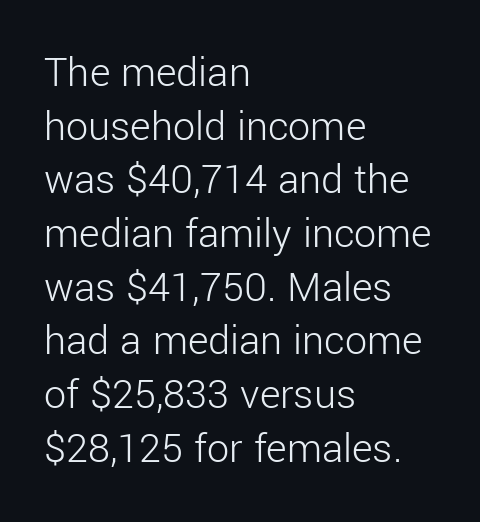
{"serif": "no", "italic": "no", "bold": "no", "weight": "light", "width": "normal", "stroke_contrast": "low", "x_height": "medium", "monospaced": "no", "underline": "no", "align": "left", "line_spacing_ratio": 1.22, "letter_spacing": "normal", "letter_spacing_em": 0.0, "glyph_px": 44}
